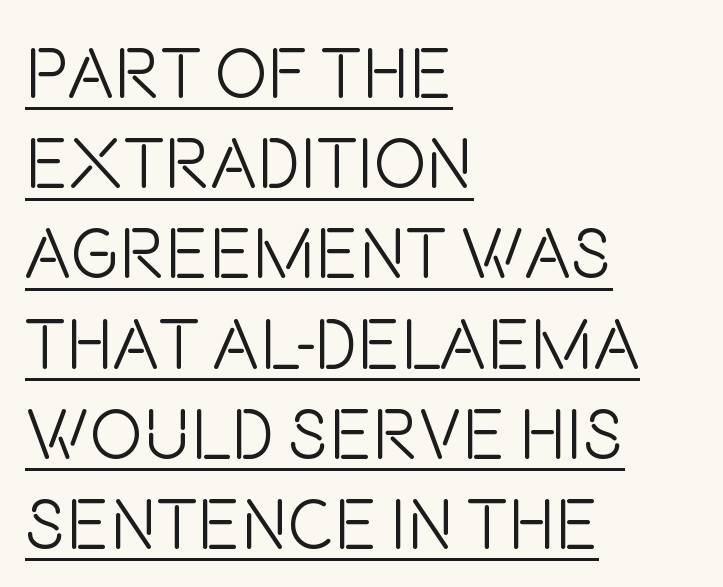
{"serif": "no", "italic": "no", "bold": "no", "weight": "light", "width": "condensed", "stroke_contrast": "low", "x_height": "large", "monospaced": "no", "underline": "yes", "align": "left", "line_spacing": "normal", "line_spacing_ratio": 1.27, "letter_spacing": "normal", "letter_spacing_em": 0.0, "glyph_px": 71}
